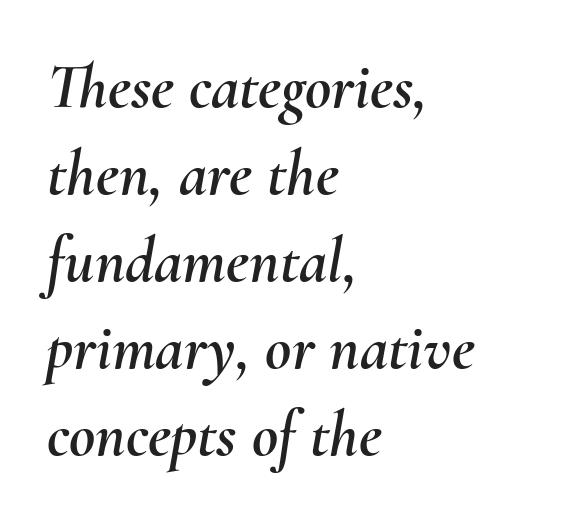
You could call the tracking neutral — neither tight nor loose. The face used here is proportionally spaced, like ordinary book or web type. The rendering anchors every line to the left-hand side. Does the lettering tilt? It does — this is italic. Summary of vertical rhythm: regular, with standard interline spacing. Quick note: underline off.
